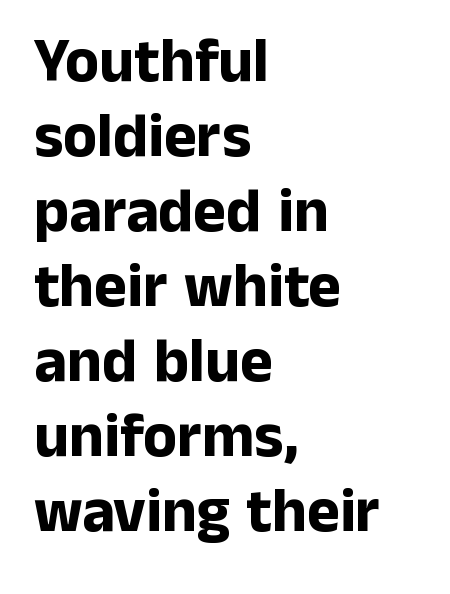
The image shows 62 px bold sans-serif type, upright; set left-aligned, line spacing 1.21x, normal letter spacing, not underlined; low stroke contrast and a medium x-height.
